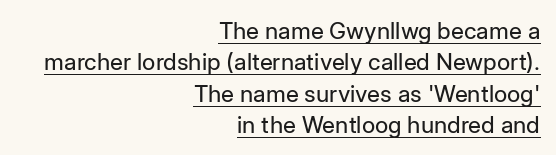
Line ends are locked; line starts wander. Vertical spacing — default. A baseline rule has been typeset under these characters. Unlike italic type, these characters show no tilt at all. Between one letter and the next there's only the usual sliver of space. These glyphs show unthickened strokes, regular width or finer.
